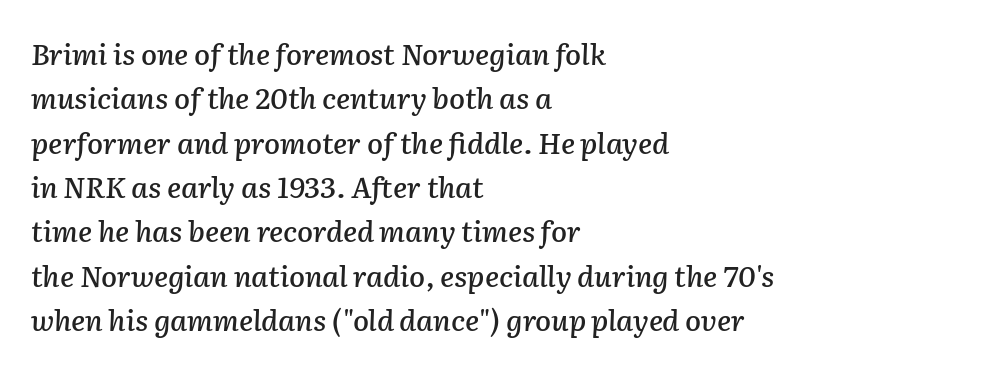
The image shows 29 px text type, italic (leaning right); set left-aligned, normal line spacing (1.53x), normal letter spacing, not underlined; low stroke contrast and a medium x-height.
